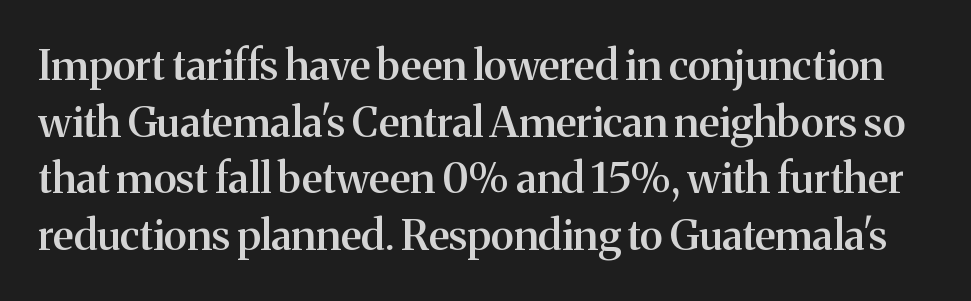
The image shows 42 px semibold serif type, upright; set normal line spacing (1.35x), normal letter spacing, not underlined; medium stroke contrast and a medium x-height.
